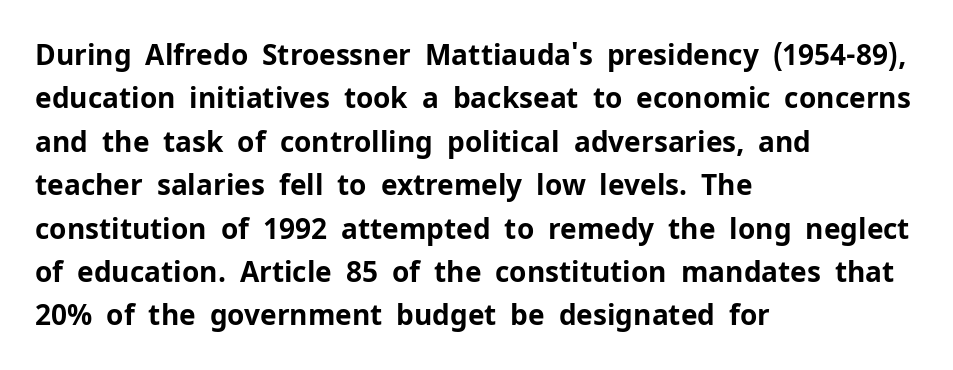
This sample uses plain, unmodified letter spacing. Pretty heavy lettering here — definitely bold. Descenders are the only things crossing below the line. I'd call this a sans setting — the letters go barefoot. Characters remain perfectly vertical along every line. Horizontally, the lines are justified to the leading edge only.
